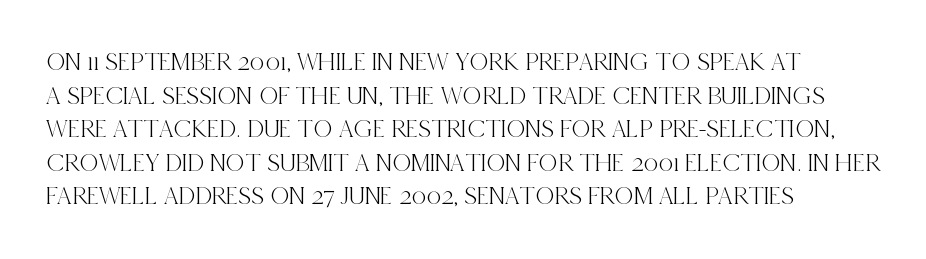
The zone under the glyphs is completely vacant. Line starts are locked; line ends wander. Look at the tracking — it's just the regular setting, nothing added. Horizontal bands of white between lines are of average thickness.
